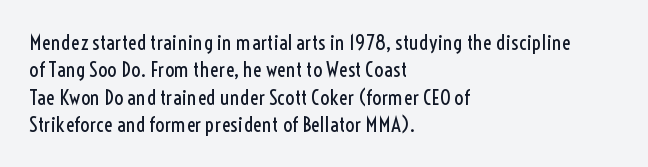
Q: Is the text bold? A: No.
Q: Is the text italic (slanted)? A: No, it is upright.
Q: Is the text underlined? A: No.
Q: How is the paragraph aligned? A: Left-aligned.
Q: Is the spacing between letters normal or unusually wide? A: Normal.
Q: Is the spacing between lines tight, normal or loose? A: Normal.
